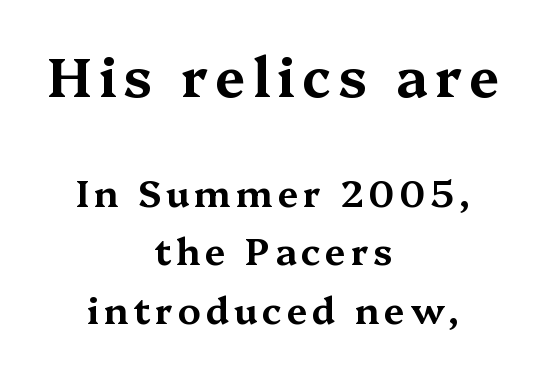
Q: Is the text italic (slanted)? A: No, it is upright.
Q: Is the typeface a serif or a sans-serif typeface? A: Serif.
Q: Is the text underlined? A: No.
Q: How is the paragraph aligned? A: Centered.
Q: Is the spacing between lines tight, normal or loose? A: Normal.
Q: Which block of text is set in a larger size, the first (top) or the second (bottom)? A: The first (top) one.
Q: Width (condensed, normal, or wide)? A: Wide.
Q: Stroke contrast? A: Medium.
Q: x-height? A: Medium.
Q: Monospaced? A: No.
